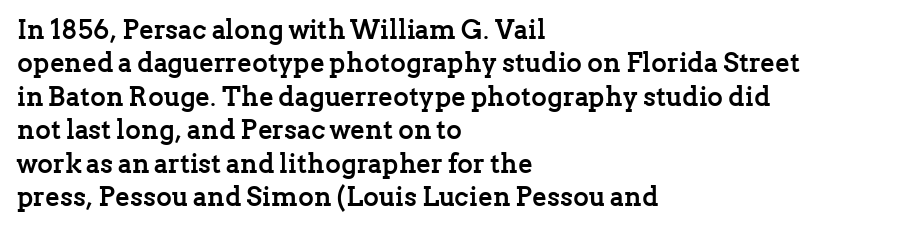
There is no visible air inserted between adjacent glyphs. Compared with a centered layout, this one pins lines to the left instead. The strokes are fattened all the way to bold. A typesetter would mark this as roman, not italic. The words here are not underlined.
